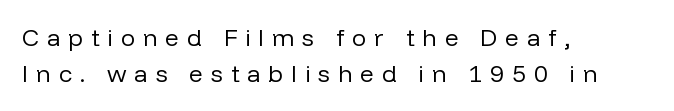
Q: Is the text bold? A: No.
Q: Is the text italic (slanted)? A: No, it is upright.
Q: Is the text underlined? A: No.
Q: How is the paragraph aligned? A: Left-aligned.
Q: Is the spacing between letters normal or unusually wide? A: Unusually wide.
Q: Is the spacing between lines tight, normal or loose? A: Normal.
